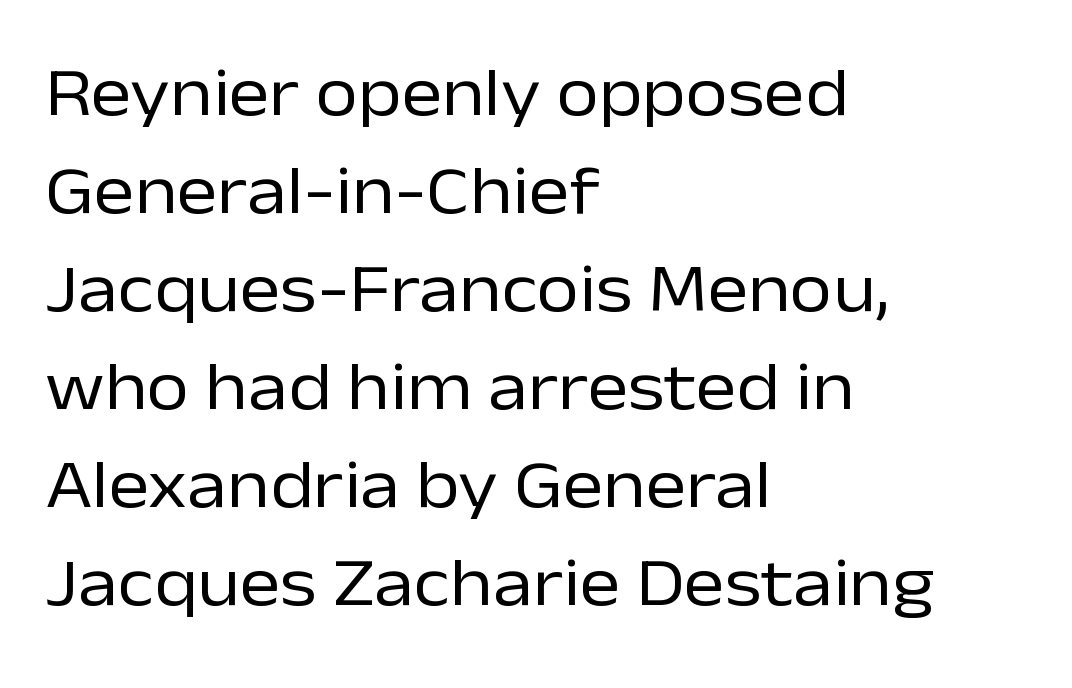
Q: Is the text bold? A: No.
Q: Is the text italic (slanted)? A: No, it is upright.
Q: Is the typeface a serif or a sans-serif typeface? A: Sans-serif.
Q: Is the text underlined? A: No.
Q: How is the paragraph aligned? A: Left-aligned.
Q: Is the spacing between letters normal or unusually wide? A: Normal.
Q: Is the spacing between lines tight, normal or loose? A: Normal.
Q: Width (condensed, normal, or wide)? A: Normal.
Q: Stroke contrast? A: Low.
Q: x-height? A: Medium.
Q: Monospaced? A: No.
